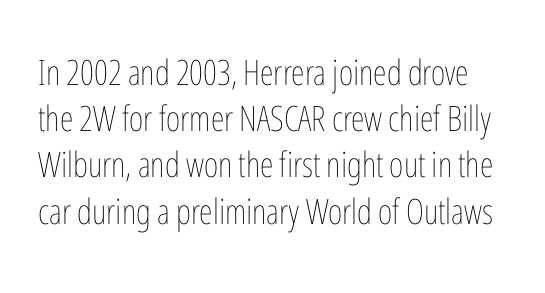
The image shows 35 px thin, condensed type, upright; set normal line spacing (1.32x), normal letter spacing, not underlined; low stroke contrast and a medium x-height.
